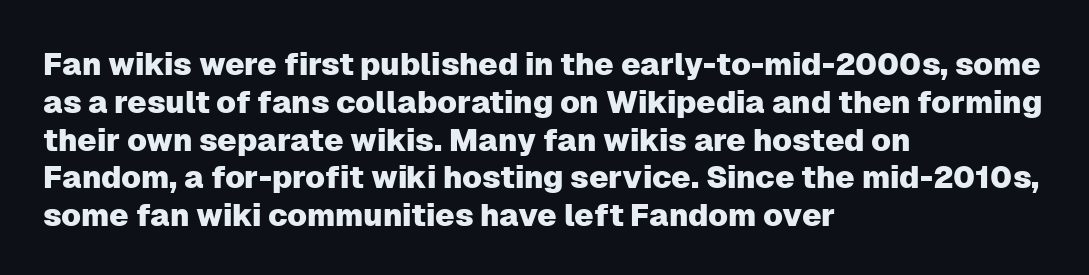
The image shows 31 px sans-serif type, upright; set left-aligned, line spacing 1.22x, normal letter spacing, not underlined; low stroke contrast and a medium x-height.
